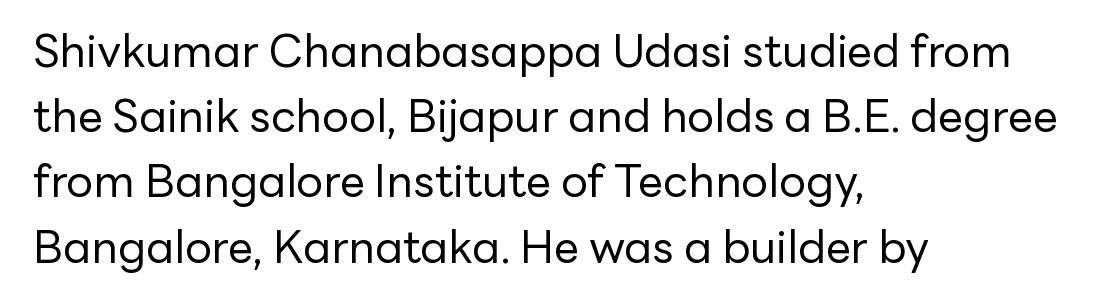
You could not count columns in this text — the font is proportionally spaced. Each letter's strokes conclude bluntly, with no projecting serifs. Posture: vertical. Left-aligned paragraph, ragged on the right. Descenders hang freely into open space. Spacing between characters is what you'd get straight out of the box.
